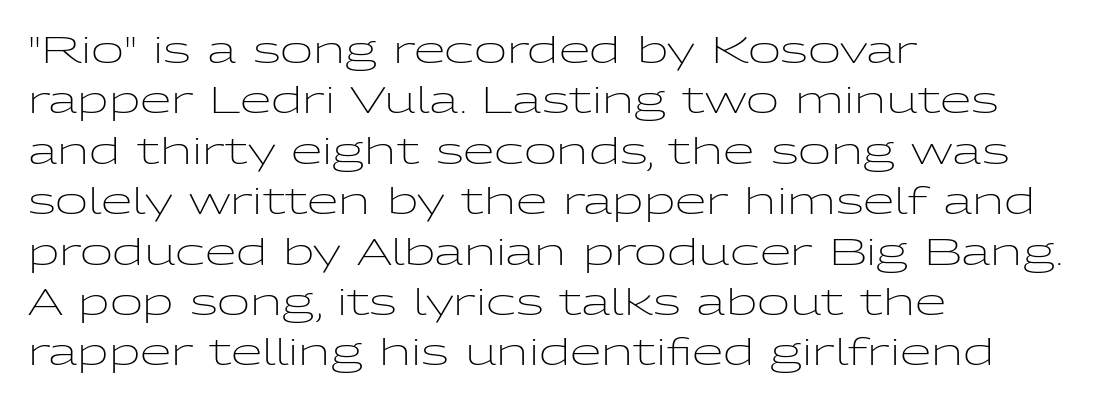
Plain, unruled lines of type. Glyph-to-glyph distance matches everyday printed text. Italic: no, the glyphs are upright roman. All the whitespace from short lines collects on the right.
